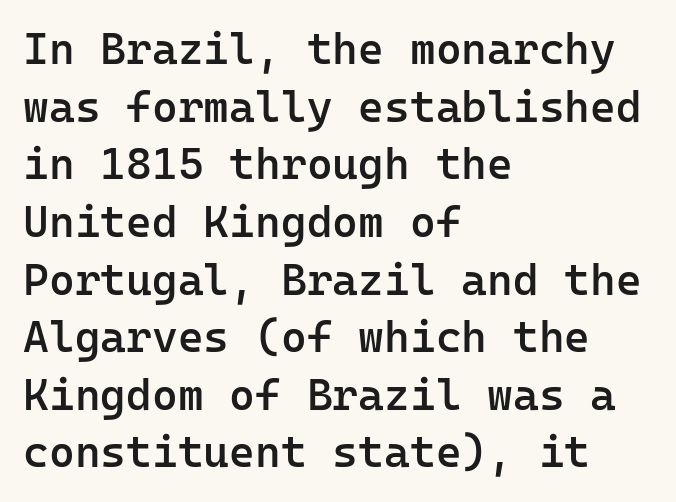
{"serif": "no", "italic": "no", "bold": "semi", "weight": "semibold", "width": "normal", "stroke_contrast": "low", "x_height": "medium", "monospaced": "yes", "underline": "no", "align": "left", "line_spacing": "normal", "line_spacing_ratio": 1.31, "letter_spacing": "normal", "letter_spacing_em": 0.0, "glyph_px": 44}
